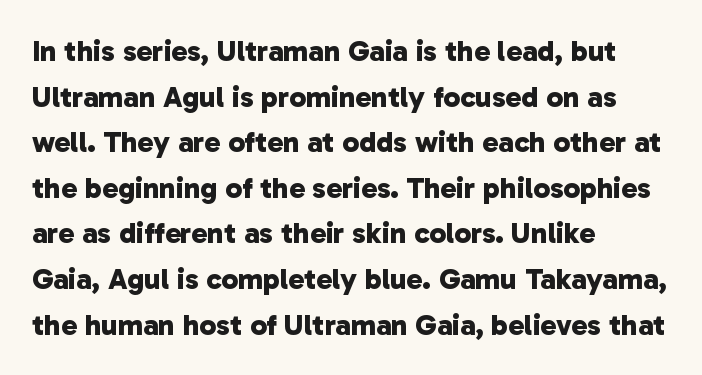
The text was rendered using a sans face with plain stroke endings. Do the characters align in a grid? No, the font is proportional. Compared with typical body copy, the letter spacing here is the same. The rag falls on the right side of this text block. The designer left line spacing at the default. The area under the type is left untouched.
